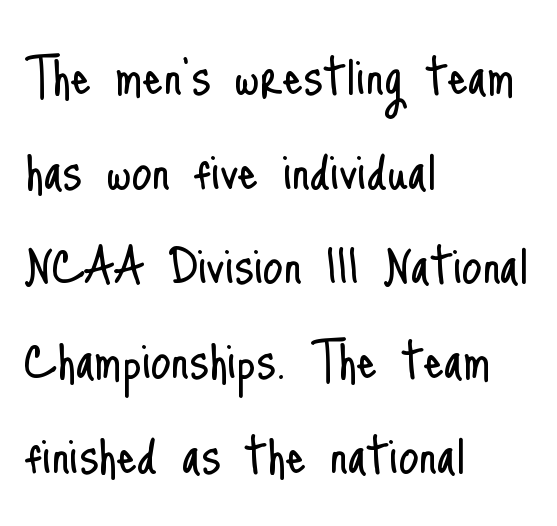
The image shows 64 px light, condensed sans-serif type, upright; set left-aligned, normal line spacing (1.48x), normal letter spacing, not underlined; low stroke contrast and a small x-height.
